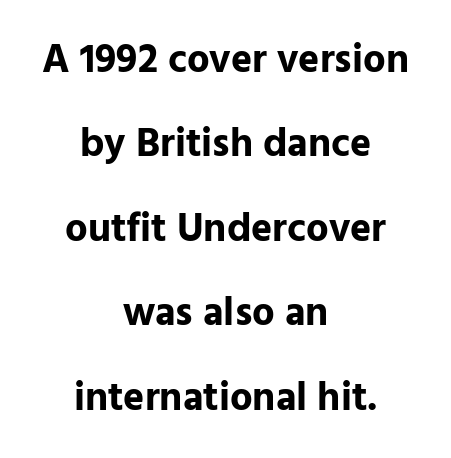
Unlike a traditional serif, this face leaves its strokes unadorned. The line texture is even and compact thanks to regular tracking. Nope, not italic — everything's standing straight. In CSS terms this would be text-align: center.
